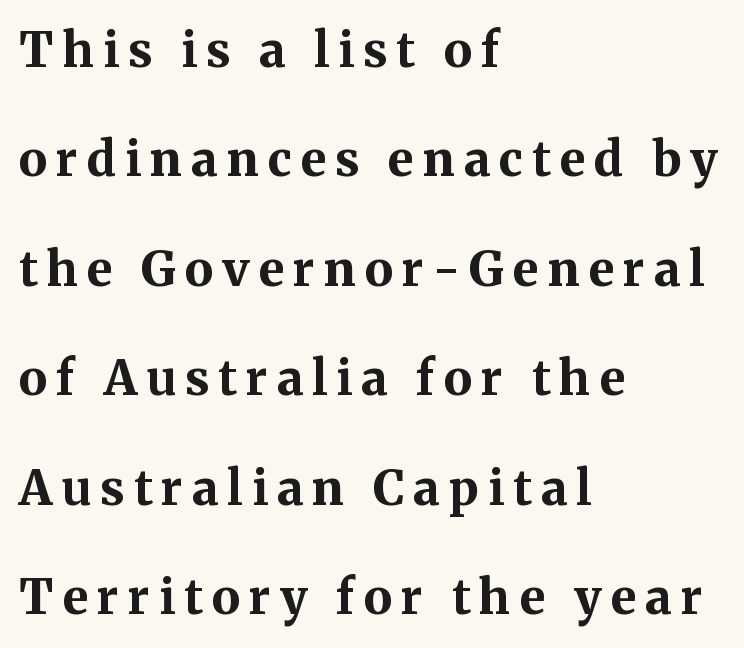
{"serif": "yes", "italic": "no", "bold": "yes", "weight": "bold", "width": "normal", "stroke_contrast": "medium", "x_height": "medium", "monospaced": "no", "underline": "no", "align": "left", "line_spacing": "loose", "line_spacing_ratio": 2.28, "glyph_px": 48}
